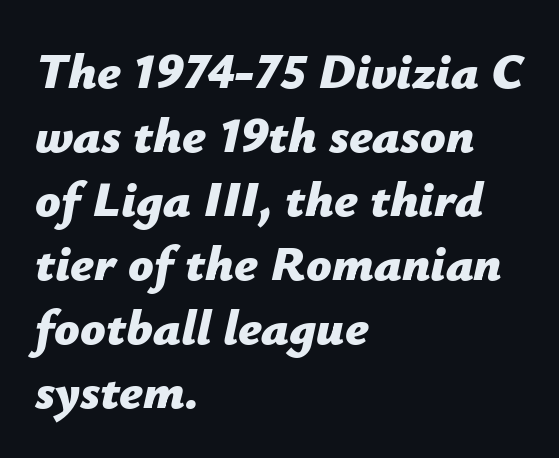
The image shows 50 px bold type, italic (leaning right); set left-aligned, normal line spacing (1.28x), normal letter spacing, not underlined; low stroke contrast and a medium x-height.
